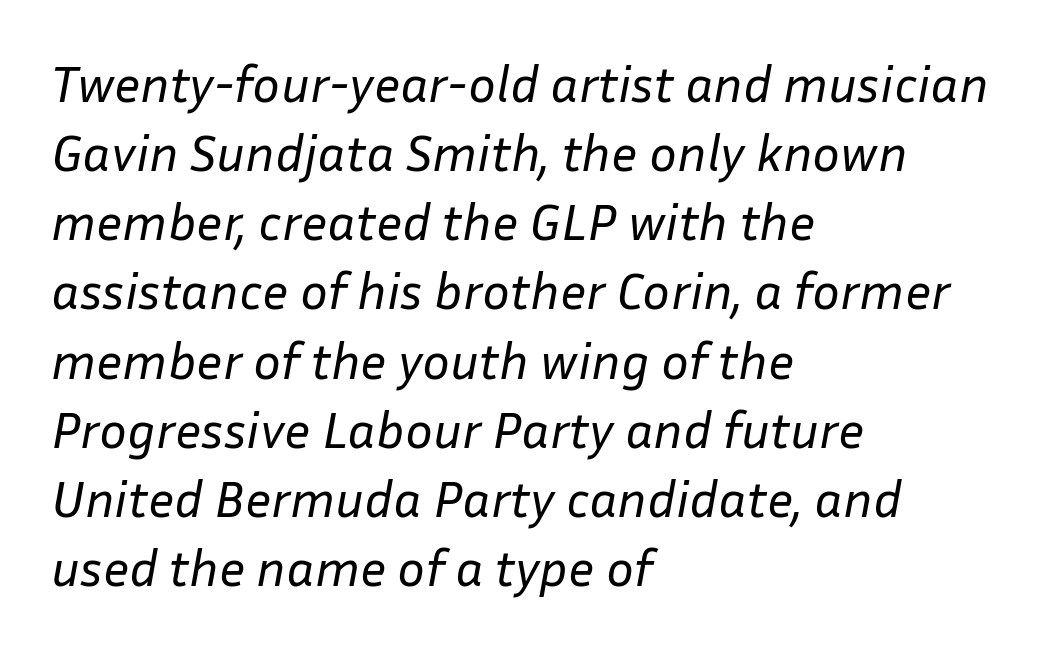
Notice how the stems are inclined rather than vertical — that's the hallmark of italics. Each letter keeps its own natural width here, so spacing adapts to shape. Glyph-to-glyph distance matches everyday printed text. The text block is weighted toward the left margin, trailing off unevenly rightward.
